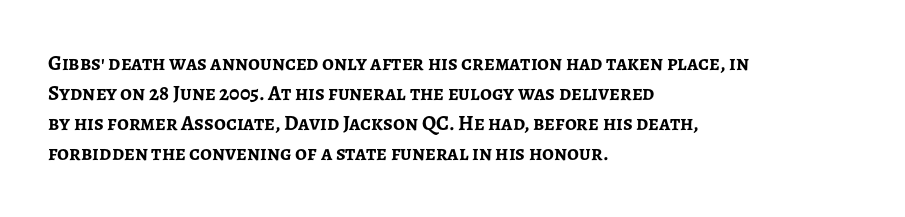
The image shows 21 px bold type, upright; set left-aligned, normal line spacing (1.43x), normal letter spacing, not underlined.
